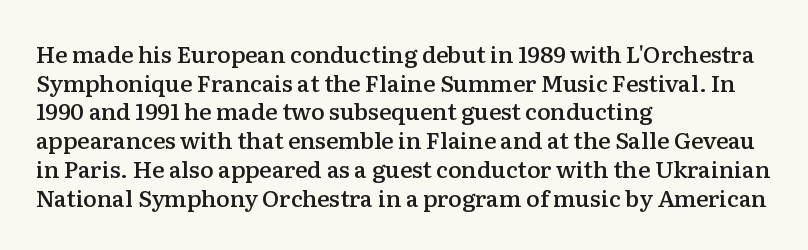
The specimen omits any rule beneath the text block's lines. The type sits square on the baseline with zero lean. This block has exactly the height ordinary leading produces. Does extra space separate the letters? No, they use regular spacing.
